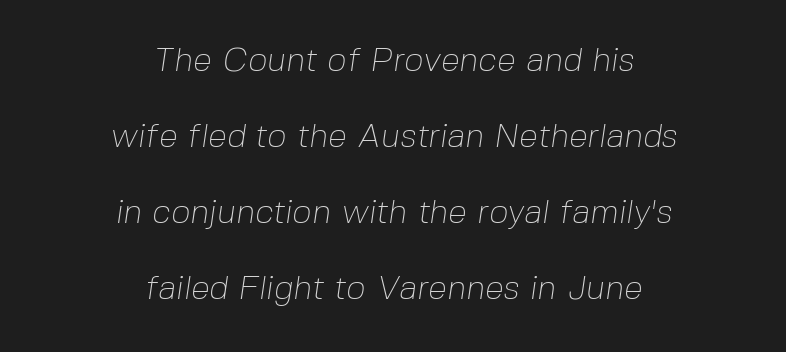
Q: Is the text bold? A: No.
Q: Is the typeface a serif or a sans-serif typeface? A: Sans-serif.
Q: Is the text underlined? A: No.
Q: How is the paragraph aligned? A: Centered.
Q: Is the spacing between letters normal or unusually wide? A: Normal.
Q: Is the spacing between lines tight, normal or loose? A: Loose.
Q: Width (condensed, normal, or wide)? A: Normal.
Q: Stroke contrast? A: Low.
Q: x-height? A: Medium.
Q: Monospaced? A: No.
